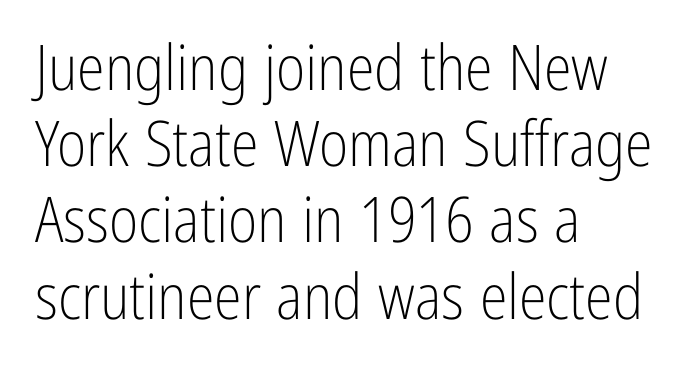
{"serif": "no", "italic": "no", "bold": "no", "weight": "light", "width": "condensed", "stroke_contrast": "low", "x_height": "medium", "monospaced": "no", "underline": "no", "align": "left", "line_spacing_ratio": 1.21, "letter_spacing": "normal", "letter_spacing_em": 0.0, "glyph_px": 63}
